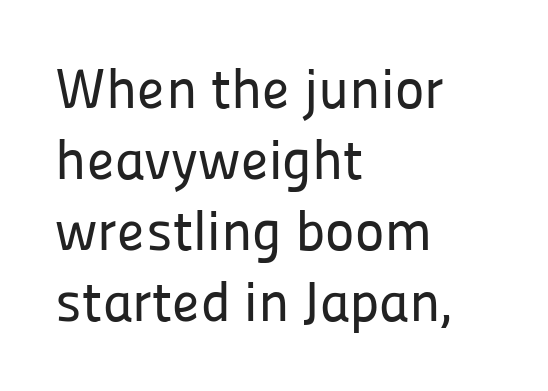
Q: Is the text italic (slanted)? A: No, it is upright.
Q: Is the typeface a serif or a sans-serif typeface? A: Sans-serif.
Q: Is the text underlined? A: No.
Q: How is the paragraph aligned? A: Left-aligned.
Q: Is the spacing between letters normal or unusually wide? A: Normal.
Q: Is the spacing between lines tight, normal or loose? A: Normal.
Q: Width (condensed, normal, or wide)? A: Normal.
Q: Stroke contrast? A: Low.
Q: x-height? A: Medium.
Q: Monospaced? A: No.
